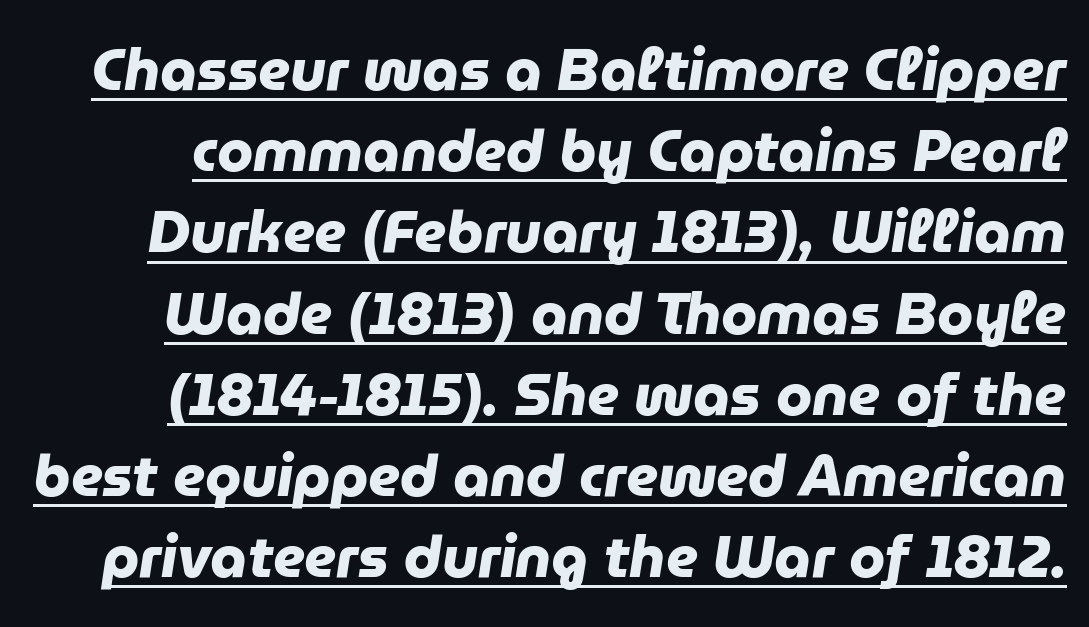
If you measured baseline to baseline, you'd find a middling distance. The rendering uses a bold face; every stroke is thick and dark. Somebody hit Ctrl+U on this one — the words are underlined. Observe the absence of serifs on each vertical stroke in this sample.
